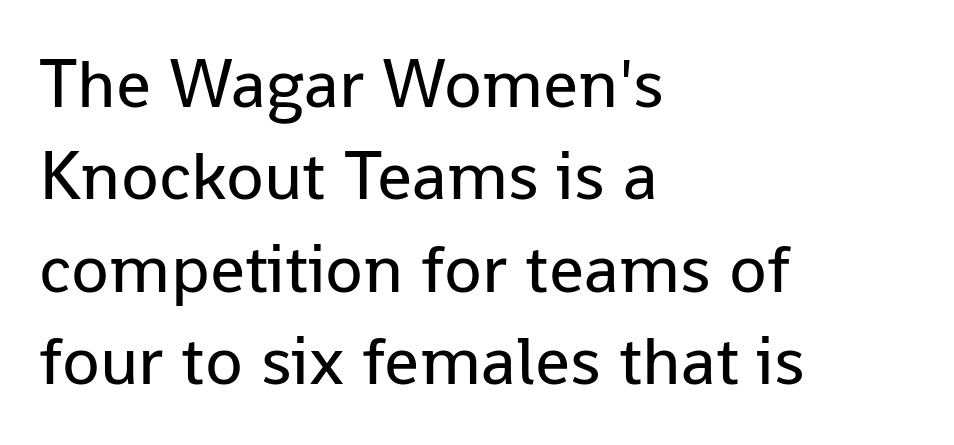
Q: Is the text bold? A: No.
Q: Is the text italic (slanted)? A: No, it is upright.
Q: Is the typeface a serif or a sans-serif typeface? A: Sans-serif.
Q: Is the text underlined? A: No.
Q: How is the paragraph aligned? A: Left-aligned.
Q: Is the spacing between letters normal or unusually wide? A: Normal.
Q: Is the spacing between lines tight, normal or loose? A: Normal.
Q: Width (condensed, normal, or wide)? A: Normal.
Q: Stroke contrast? A: Low.
Q: x-height? A: Medium.
Q: Monospaced? A: No.
